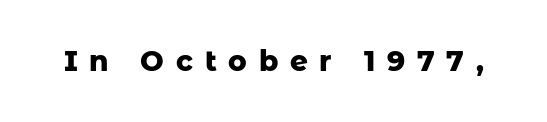
Q: Is the text bold? A: Yes.
Q: Is the text italic (slanted)? A: No, it is upright.
Q: Is the typeface a serif or a sans-serif typeface? A: Sans-serif.
Q: Is the text underlined? A: No.
Q: Is the spacing between letters normal or unusually wide? A: Unusually wide.
Q: Width (condensed, normal, or wide)? A: Normal.
Q: Stroke contrast? A: Low.
Q: x-height? A: Medium.
Q: Monospaced? A: No.
